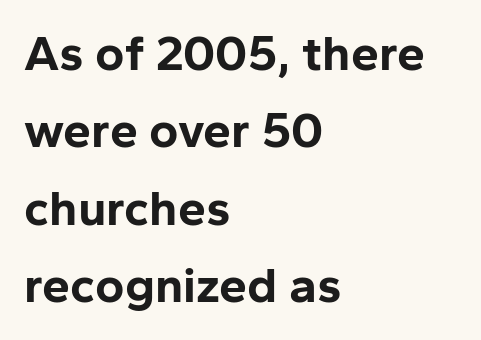
The image shows 50 px bold sans-serif type, upright; set left-aligned, normal line spacing (1.55x), normal letter spacing, not underlined; low stroke contrast and a medium x-height.
